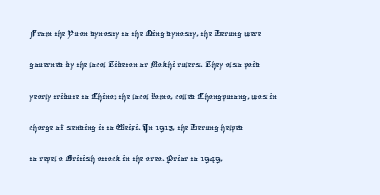
The image shows 21 px text type; set left-aligned, normal line spacing (1.49x), normal letter spacing, not underlined.
